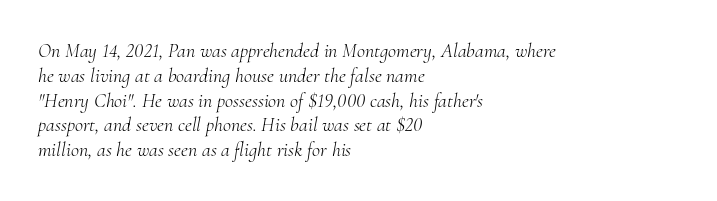
Yep, that's italic — everything's leaning. Standard letterfit; no display-style spreading of the glyphs. The words here are not underlined. Compared with a typical body face, this is equally light or lighter still.
